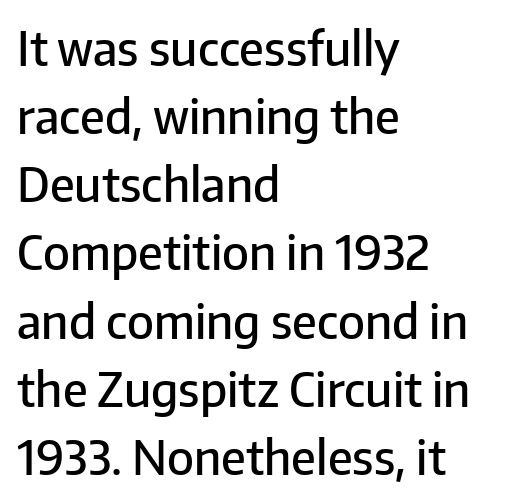
Leading: standard. Emphasis by weight is partial: semibold. Each word holds together tightly as a unit, with standard inter-letter gaps. Classification — sans serif.
